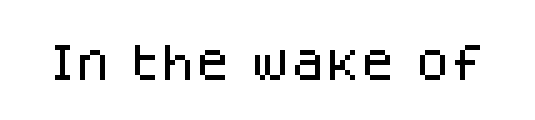
{"serif": "no", "italic": "no", "width": "normal", "stroke_contrast": "low", "x_height": "large", "monospaced": "no", "underline": "no", "letter_spacing": "normal", "letter_spacing_em": 0.0, "glyph_px": 40}
